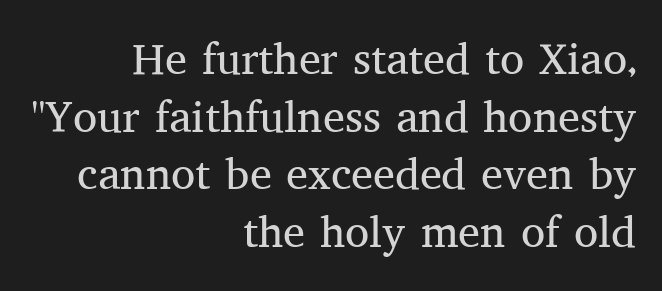
Q: Is the text bold? A: No.
Q: Is the text italic (slanted)? A: No, it is upright.
Q: Is the typeface a serif or a sans-serif typeface? A: Serif.
Q: Is the text underlined? A: No.
Q: How is the paragraph aligned? A: Right-aligned.
Q: Is the spacing between letters normal or unusually wide? A: Normal.
Q: Is the spacing between lines tight, normal or loose? A: Normal.
Q: Width (condensed, normal, or wide)? A: Normal.
Q: Stroke contrast? A: Medium.
Q: x-height? A: Medium.
Q: Monospaced? A: No.
